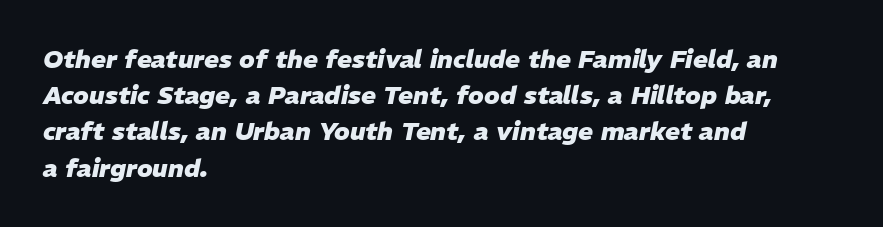
The image shows 25 px bold type, italic (leaning right); set left-aligned, normal line spacing (1.45x), normal letter spacing, not underlined.
